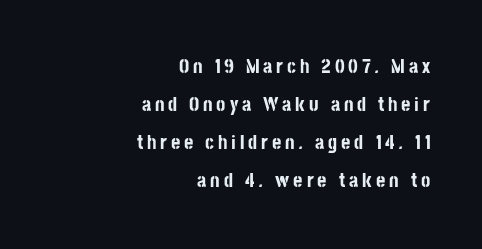
The image shows 20 px bold type, upright; set right-aligned, loose line spacing (1.9x), not underlined.
